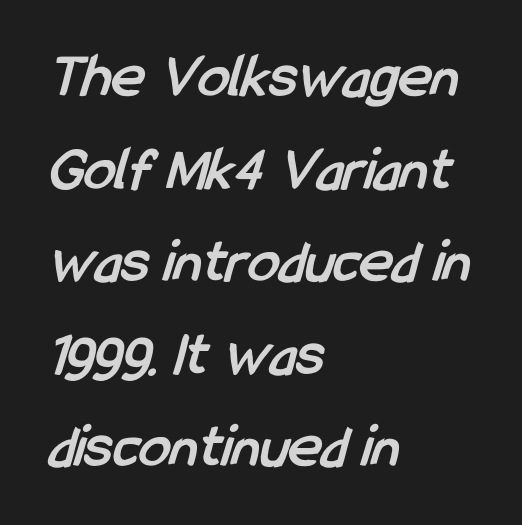
The image shows 63 px semibold, condensed sans-serif type; set left-aligned, normal line spacing (1.47x), normal letter spacing, not underlined; low stroke contrast and a medium x-height.
